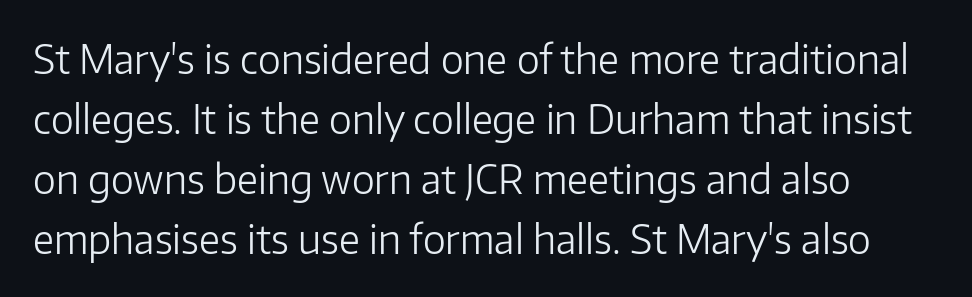
Q: Is the text bold? A: No.
Q: Is the text italic (slanted)? A: No, it is upright.
Q: Is the typeface a serif or a sans-serif typeface? A: Sans-serif.
Q: Is the text underlined? A: No.
Q: Is the spacing between letters normal or unusually wide? A: Normal.
Q: Is the spacing between lines tight, normal or loose? A: Normal.
Q: Width (condensed, normal, or wide)? A: Normal.
Q: Stroke contrast? A: Low.
Q: x-height? A: Medium.
Q: Monospaced? A: No.
